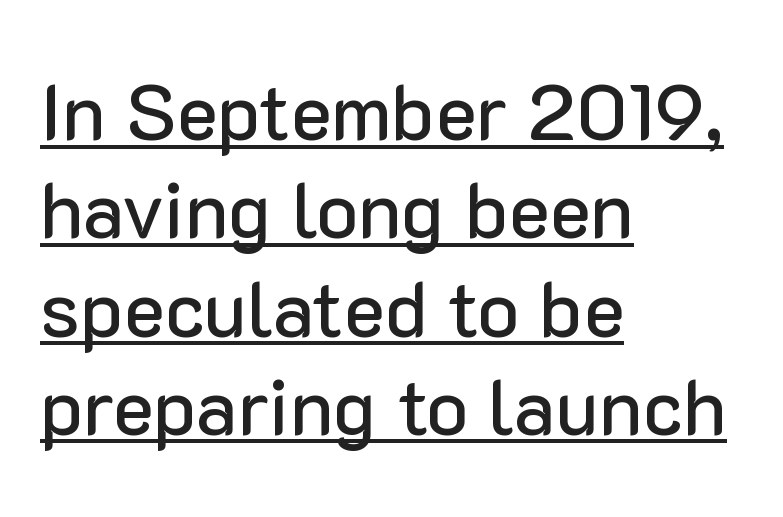
The image shows 78 px sans-serif type, upright; set left-aligned, normal line spacing (1.26x), normal letter spacing, underlined; low stroke contrast and a medium x-height.
